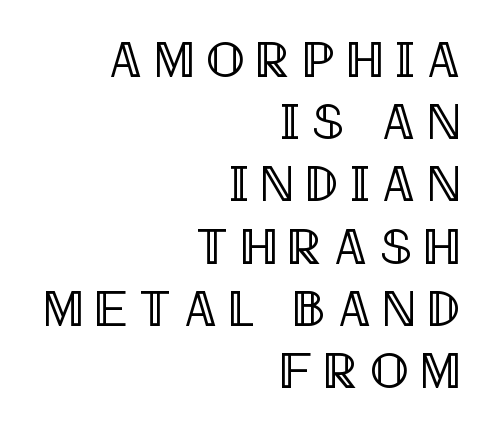
This sample has the flowing, uneven cadence of proportional lettering. If you drew a line through each stem, it would be perfectly vertical. Every row of glyphs terminates at an identical x-position on the right. Plain, unruled lines of type. Letter spacing: wide.
